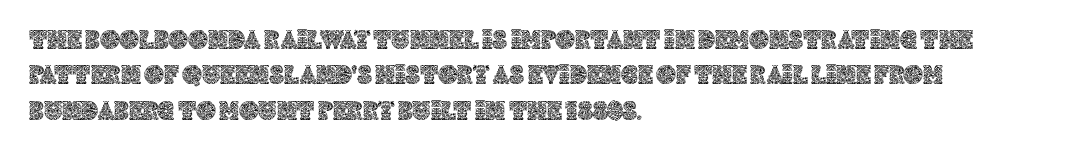
The image shows 27 px text type, upright; set left-aligned, normal line spacing (1.31x), normal letter spacing, not underlined.
